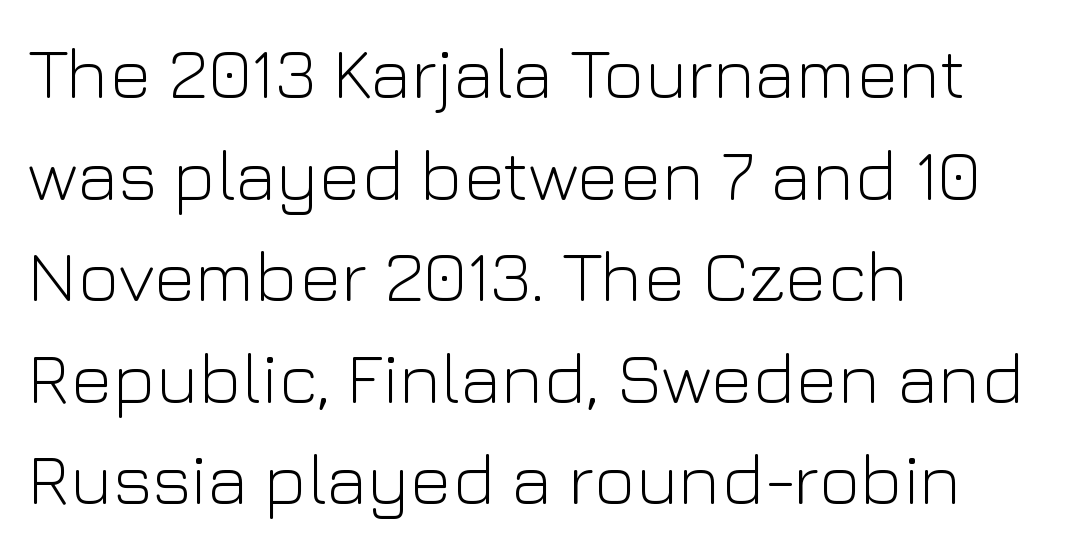
The image shows 72 px light sans-serif type, upright; set left-aligned, normal line spacing (1.41x), normal letter spacing, not underlined; low stroke contrast and a medium x-height.
